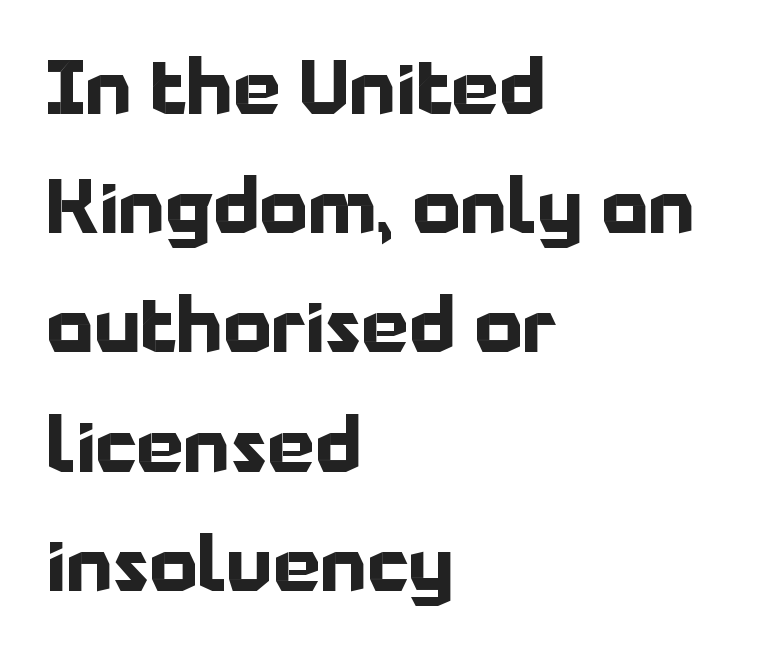
Q: Is the text bold? A: Yes.
Q: Is the text italic (slanted)? A: No, it is upright.
Q: Is the typeface a serif or a sans-serif typeface? A: Sans-serif.
Q: Is the text underlined? A: No.
Q: How is the paragraph aligned? A: Left-aligned.
Q: Is the spacing between letters normal or unusually wide? A: Normal.
Q: Is the spacing between lines tight, normal or loose? A: Normal.
Q: Width (condensed, normal, or wide)? A: Normal.
Q: Stroke contrast? A: Low.
Q: x-height? A: Medium.
Q: Monospaced? A: No.
